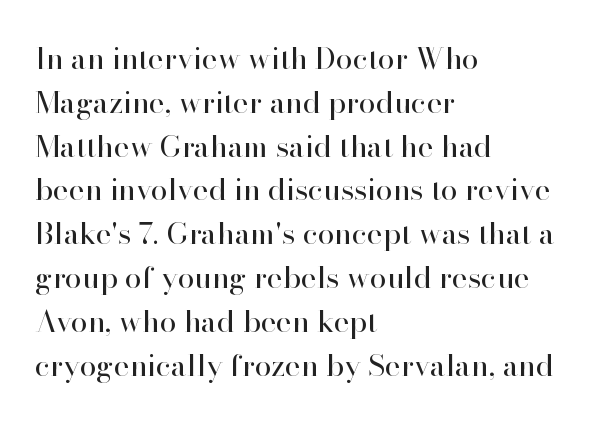
This sample has the flowing, uneven cadence of proportional lettering. The strip under each line holds only bare page. The tracking reads as untouched default to a designer's eye. Quick note: interline space is typical. Every row of glyphs begins at an identical x-position on the left.
